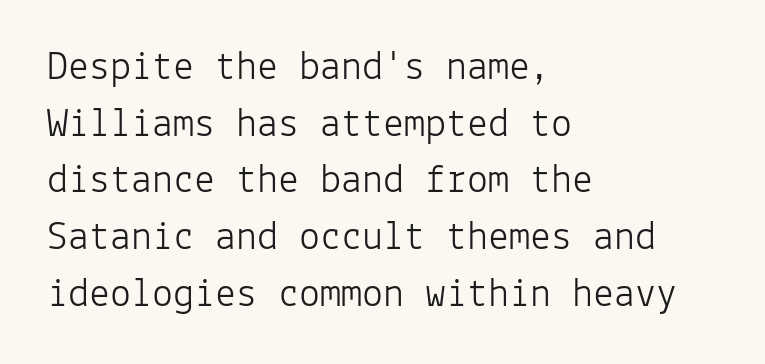
Q: Is the text bold? A: No.
Q: Is the text italic (slanted)? A: No, it is upright.
Q: Is the typeface a serif or a sans-serif typeface? A: Sans-serif.
Q: Is the text underlined? A: No.
Q: How is the paragraph aligned? A: Left-aligned.
Q: Is the spacing between letters normal or unusually wide? A: Normal.
Q: Is the spacing between lines tight, normal or loose? A: Normal.
Q: Width (condensed, normal, or wide)? A: Normal.
Q: Stroke contrast? A: Low.
Q: x-height? A: Medium.
Q: Monospaced? A: Yes.
